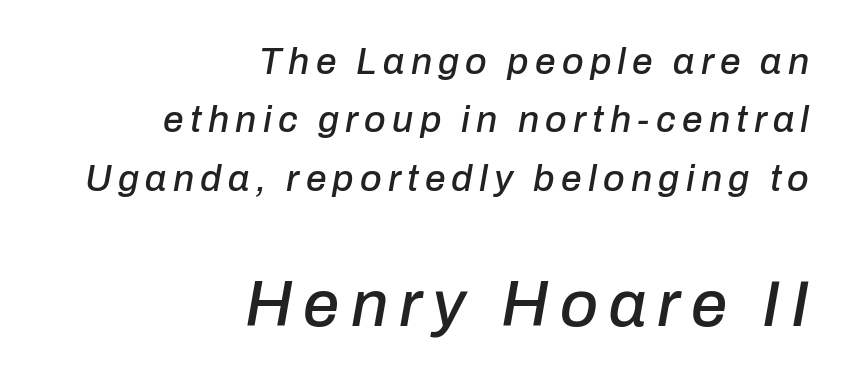
Q: Is the text italic (slanted)? A: Yes, it leans right by about 10 degrees.
Q: Is the text underlined? A: No.
Q: How is the paragraph aligned? A: Right-aligned.
Q: Is the spacing between lines tight, normal or loose? A: Normal.
Q: Which block of text is set in a larger size, the first (top) or the second (bottom)? A: The second (bottom) one.
Q: Width (condensed, normal, or wide)? A: Normal.
Q: Stroke contrast? A: Low.
Q: x-height? A: Medium.
Q: Monospaced? A: No.
